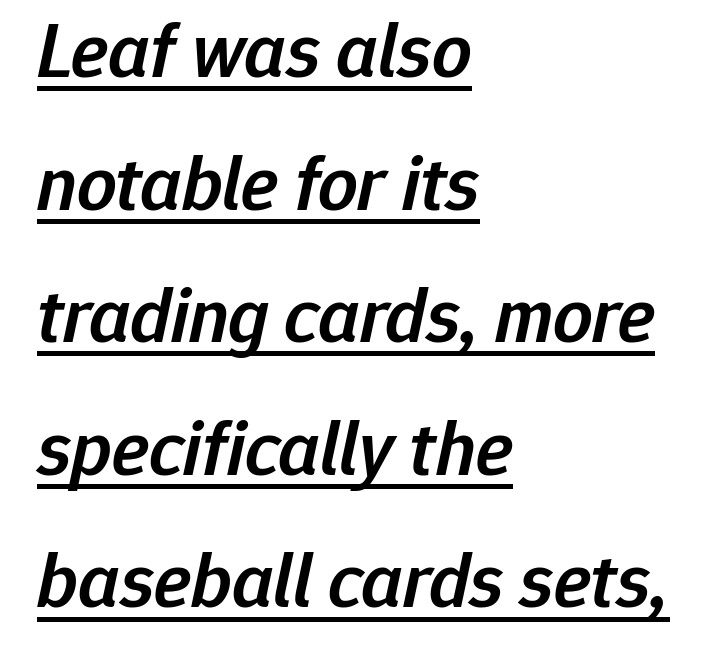
Does the copy run flush right? No — it runs flush left. A typographer would call this underscored text. Nothing unusual about the tracking: characters are spaced as the font intends. These lines are rendered in a variable-pitch font. Emphasis by weight is partial: semibold.
